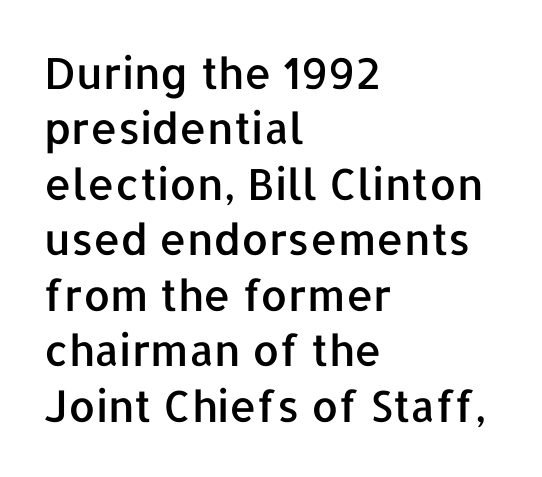
The image shows 43 px sans-serif type, upright; set left-aligned, normal line spacing (1.29x), normal letter spacing, not underlined; low stroke contrast and a medium x-height.
